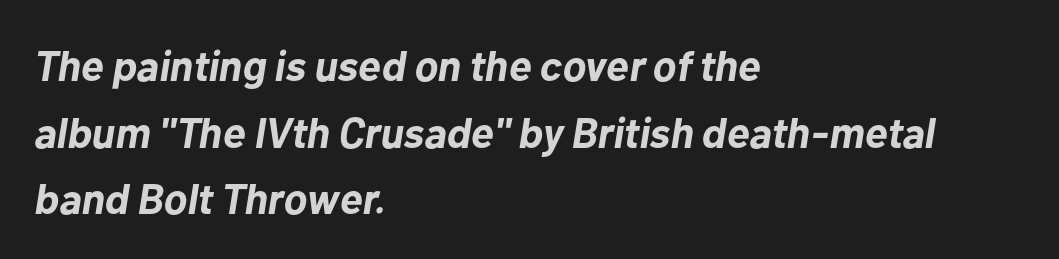
Q: Is the text bold? A: Yes.
Q: Is the text italic (slanted)? A: Yes, it leans right by about 10 degrees.
Q: Is the text underlined? A: No.
Q: How is the paragraph aligned? A: Left-aligned.
Q: Is the spacing between letters normal or unusually wide? A: Normal.
Q: Is the spacing between lines tight, normal or loose? A: Normal.
Q: Width (condensed, normal, or wide)? A: Normal.
Q: Stroke contrast? A: Low.
Q: x-height? A: Medium.
Q: Monospaced? A: No.
